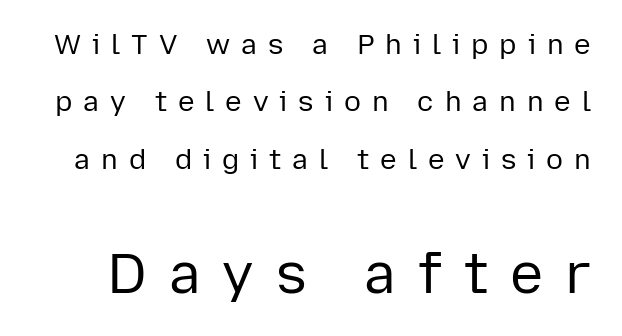
{"serif": "no", "italic": "no", "bold": "no", "weight": "regular", "width": "normal", "stroke_contrast": "low", "x_height": "medium", "monospaced": "no", "underline": "no", "line_spacing": "loose", "line_spacing_ratio": 2.05, "letter_spacing": "wide", "letter_spacing_em": 0.39, "larger_block": "second", "size_ratio": 2.0, "glyph_px": 56}
